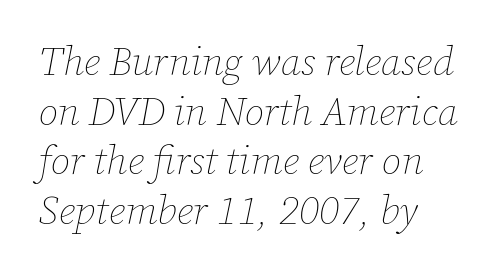
Q: Is the text bold? A: No.
Q: Is the text italic (slanted)? A: Yes, it leans right by about 12 degrees.
Q: Is the text underlined? A: No.
Q: How is the paragraph aligned? A: Left-aligned.
Q: Is the spacing between letters normal or unusually wide? A: Normal.
Q: Width (condensed, normal, or wide)? A: Normal.
Q: Stroke contrast? A: Low.
Q: x-height? A: Medium.
Q: Monospaced? A: No.
